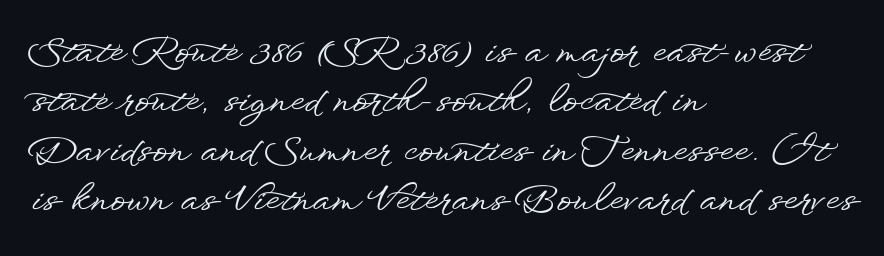
{"serif": "no", "width": "wide", "stroke_contrast": "low", "x_height": "small", "monospaced": "no", "underline": "no", "align": "left", "line_spacing": "normal", "line_spacing_ratio": 1.37, "letter_spacing": "normal", "letter_spacing_em": 0.0, "glyph_px": 36}
